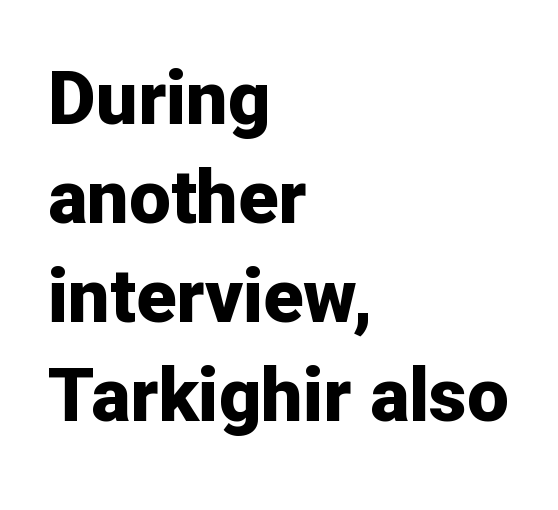
{"serif": "no", "italic": "no", "bold": "yes", "weight": "bold", "width": "normal", "stroke_contrast": "low", "x_height": "medium", "monospaced": "no", "underline": "no", "align": "left", "line_spacing": "normal", "line_spacing_ratio": 1.34, "letter_spacing": "normal", "letter_spacing_em": 0.0, "glyph_px": 74}
